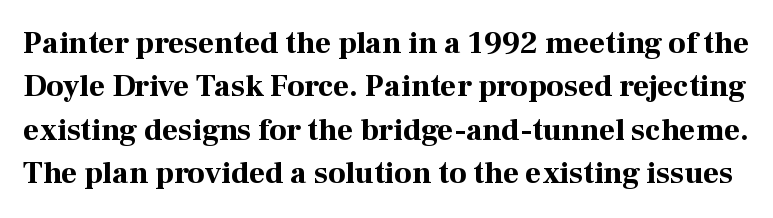
{"serif": "yes", "italic": "no", "bold": "yes", "weight": "bold", "width": "normal", "stroke_contrast": "high", "x_height": "medium", "monospaced": "no", "underline": "no", "line_spacing": "normal", "line_spacing_ratio": 1.4, "letter_spacing": "normal", "letter_spacing_em": 0.0, "glyph_px": 31}
